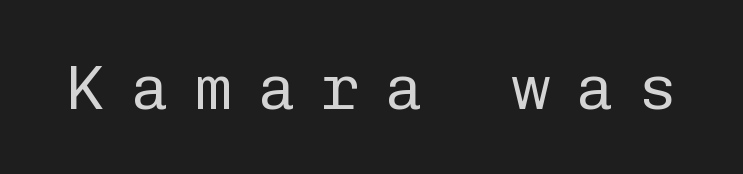
The image shows 63 px regular-weight sans-serif type, upright, monospaced; set unusually wide letter spacing (+0.41 em), not underlined; low stroke contrast and a medium x-height.
